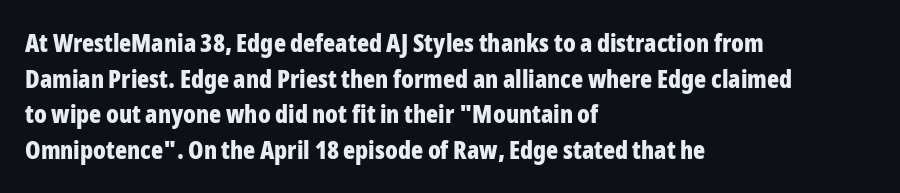
{"italic": "no", "bold": "yes", "underline": "no", "align": "left", "line_spacing": "normal", "line_spacing_ratio": 1.43, "letter_spacing": "normal", "letter_spacing_em": 0.0, "glyph_px": 25}
